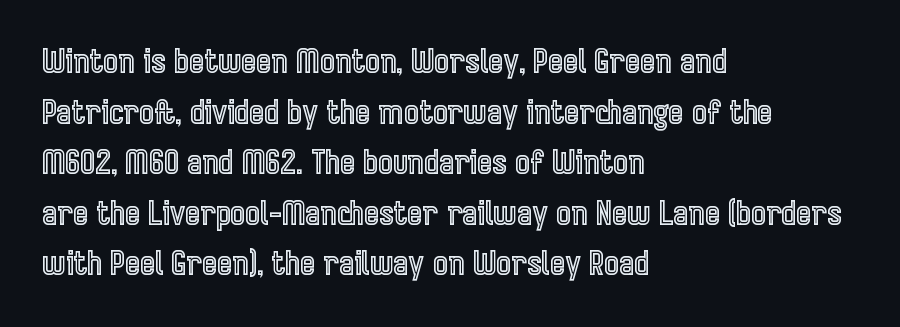
Notice how descenders clear the ascenders below comfortably — that's standard leading. No word sits above an underline. Default kerning and tracking; the words read as compact shapes. Notice how the passage keeps a crisp vertical edge on the left only. The face used here is proportionally spaced, like ordinary book or web type. Posture: vertical.
